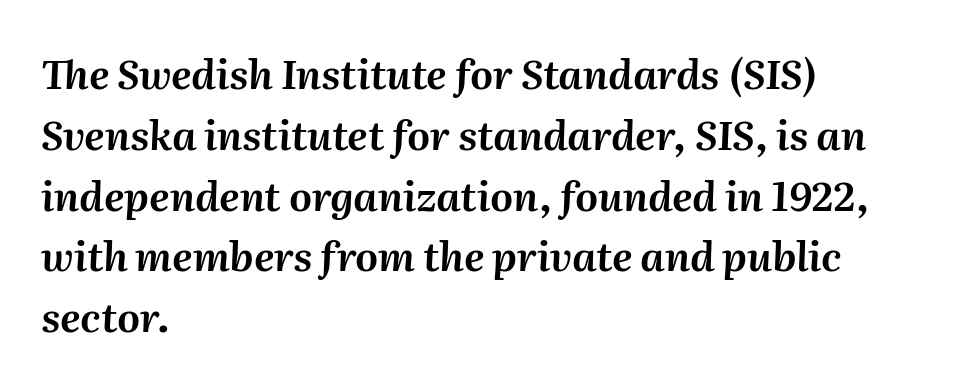
Q: Is the text italic (slanted)? A: Yes, it leans right by about 2 degrees.
Q: Is the text underlined? A: No.
Q: How is the paragraph aligned? A: Left-aligned.
Q: Is the spacing between letters normal or unusually wide? A: Normal.
Q: Is the spacing between lines tight, normal or loose? A: Normal.
Q: Width (condensed, normal, or wide)? A: Normal.
Q: Stroke contrast? A: Medium.
Q: x-height? A: Medium.
Q: Monospaced? A: No.
